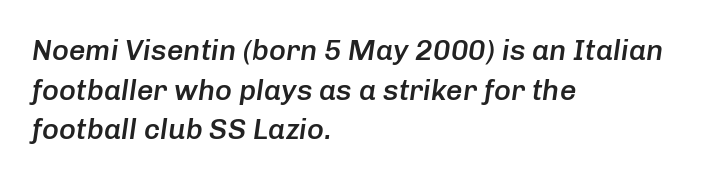
The image shows 29 px semibold type, italic (leaning right); set left-aligned, normal line spacing (1.37x), normal letter spacing, not underlined; low stroke contrast and a medium x-height.
